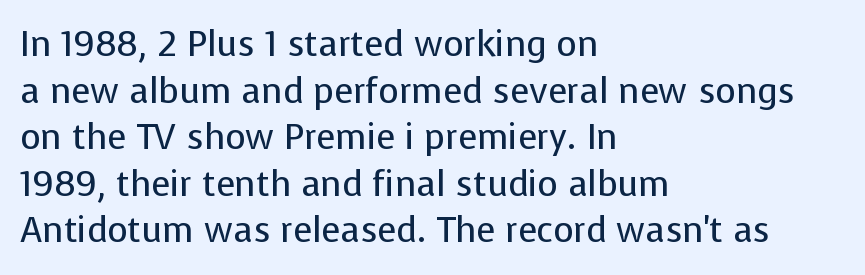
{"serif": "no", "italic": "no", "bold": "no", "weight": "regular", "width": "normal", "stroke_contrast": "low", "x_height": "medium", "monospaced": "no", "underline": "no", "align": "left", "line_spacing": "normal", "line_spacing_ratio": 1.33, "letter_spacing": "normal", "letter_spacing_em": 0.0, "glyph_px": 35}
